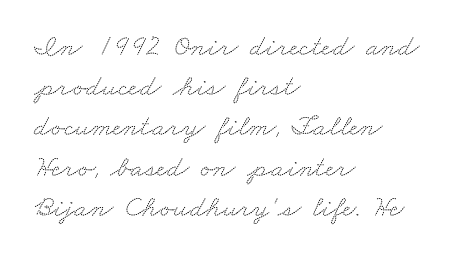
The image shows 30 px wide serif type; set left-aligned, normal line spacing (1.34x), normal letter spacing, not underlined; medium stroke contrast and a small x-height.
